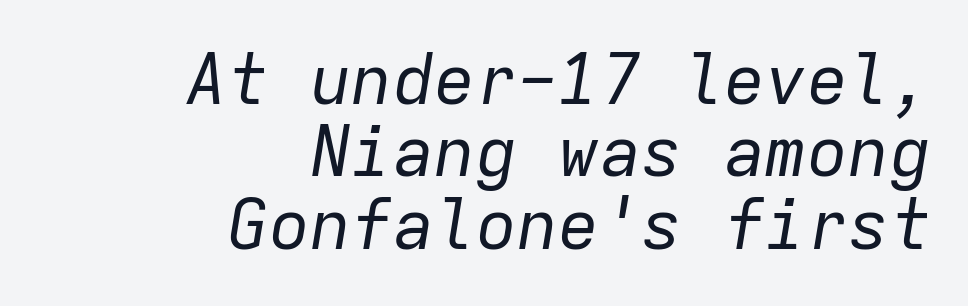
Q: Is the text bold? A: No.
Q: Is the text italic (slanted)? A: Yes, it leans right by about 9 degrees.
Q: Is the text underlined? A: No.
Q: How is the paragraph aligned? A: Right-aligned.
Q: Is the spacing between letters normal or unusually wide? A: Normal.
Q: Is the spacing between lines tight, normal or loose? A: Tight.
Q: Width (condensed, normal, or wide)? A: Normal.
Q: Stroke contrast? A: Low.
Q: x-height? A: Medium.
Q: Monospaced? A: Yes.
